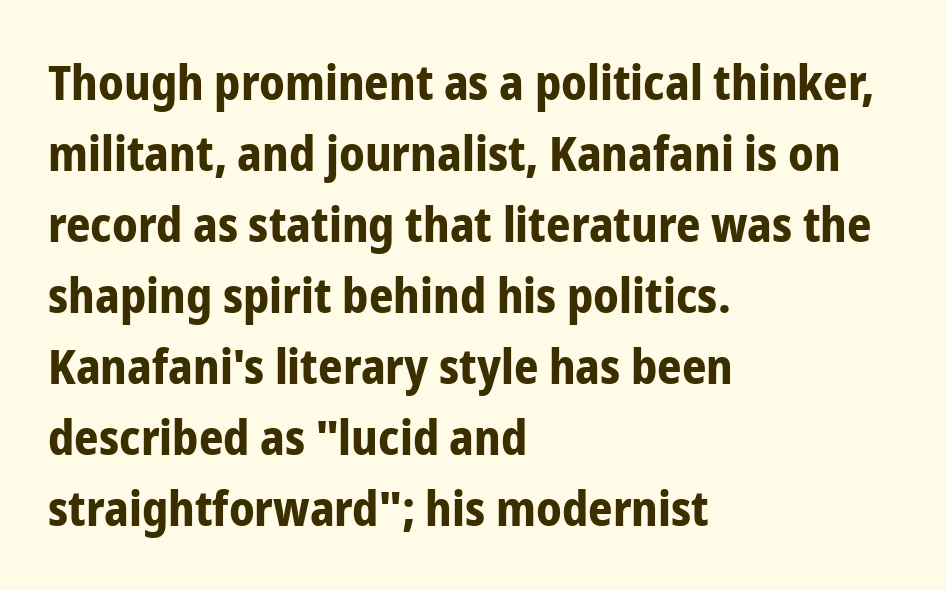
Q: Is the text bold? A: Yes.
Q: Is the text italic (slanted)? A: No, it is upright.
Q: Is the typeface a serif or a sans-serif typeface? A: Sans-serif.
Q: Is the text underlined? A: No.
Q: How is the paragraph aligned? A: Left-aligned.
Q: Is the spacing between letters normal or unusually wide? A: Normal.
Q: Is the spacing between lines tight, normal or loose? A: Normal.
Q: Width (condensed, normal, or wide)? A: Condensed.
Q: Stroke contrast? A: Low.
Q: x-height? A: Medium.
Q: Monospaced? A: No.
